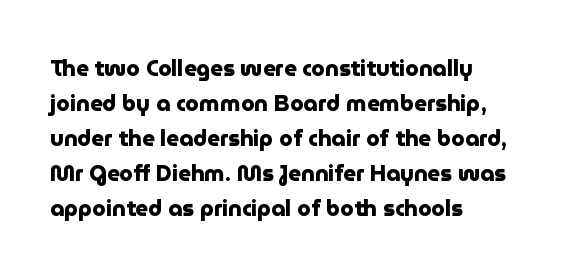
The image shows 22 px bold type, upright; set left-aligned, normal line spacing (1.59x), normal letter spacing, not underlined.
